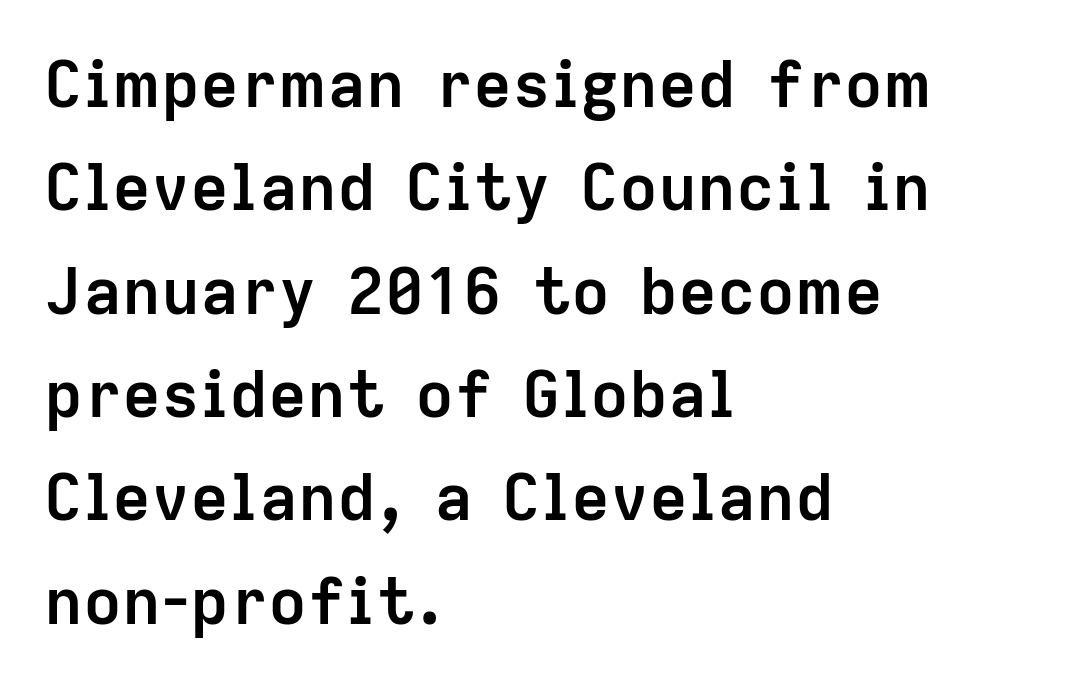
{"serif": "no", "italic": "no", "bold": "yes", "weight": "semibold", "width": "normal", "stroke_contrast": "low", "x_height": "medium", "monospaced": "no", "underline": "no", "align": "left", "line_spacing": "normal", "line_spacing_ratio": 1.59, "letter_spacing": "normal", "letter_spacing_em": 0.0, "glyph_px": 65}
